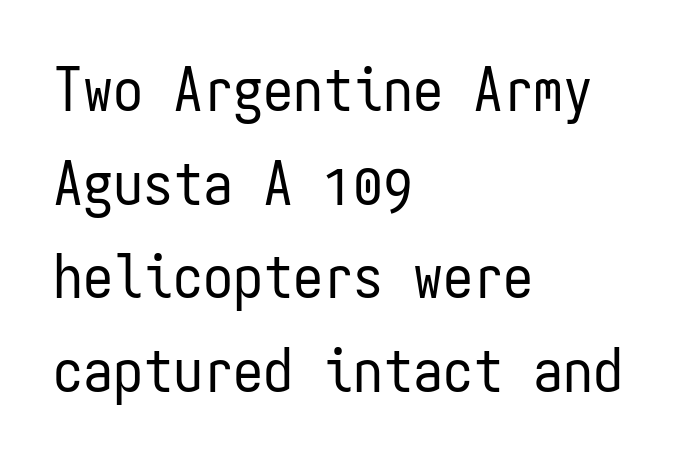
Q: Is the text bold? A: No.
Q: Is the text italic (slanted)? A: No, it is upright.
Q: Is the typeface a serif or a sans-serif typeface? A: Sans-serif.
Q: Is the text underlined? A: No.
Q: How is the paragraph aligned? A: Left-aligned.
Q: Is the spacing between letters normal or unusually wide? A: Normal.
Q: Is the spacing between lines tight, normal or loose? A: Normal.
Q: Width (condensed, normal, or wide)? A: Condensed.
Q: Stroke contrast? A: Low.
Q: x-height? A: Medium.
Q: Monospaced? A: Yes.
